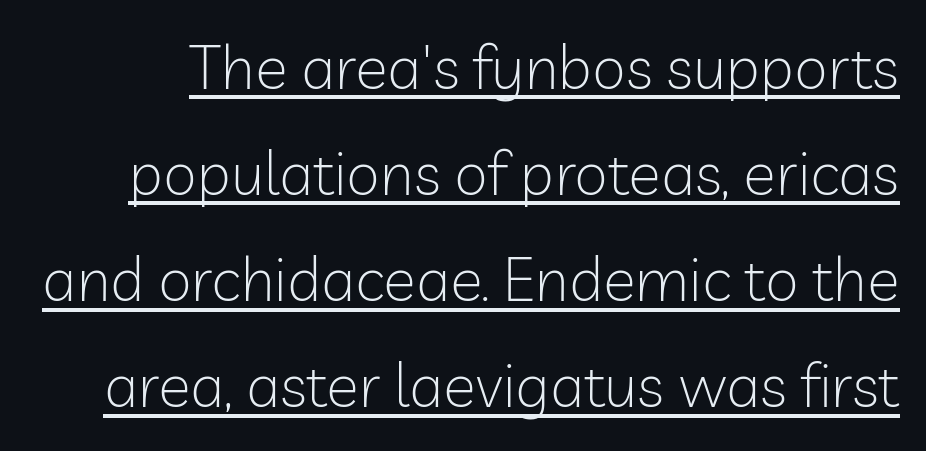
Q: Is the text bold? A: No.
Q: Is the text italic (slanted)? A: No, it is upright.
Q: Is the typeface a serif or a sans-serif typeface? A: Sans-serif.
Q: Is the text underlined? A: Yes.
Q: Is the spacing between letters normal or unusually wide? A: Normal.
Q: Width (condensed, normal, or wide)? A: Normal.
Q: Stroke contrast? A: Low.
Q: x-height? A: Medium.
Q: Monospaced? A: No.
